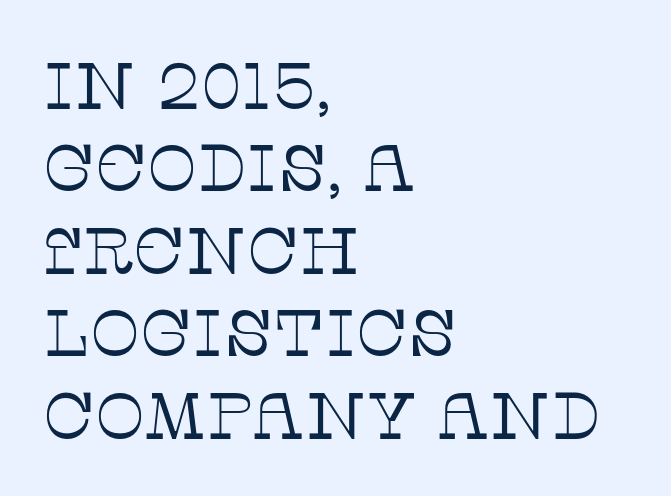
{"serif": "yes", "italic": "no", "bold": "no", "weight": "thin", "width": "normal", "stroke_contrast": "low", "x_height": "large", "monospaced": "no", "underline": "no", "align": "left", "line_spacing": "normal", "line_spacing_ratio": 1.25, "letter_spacing": "normal", "letter_spacing_em": 0.0, "glyph_px": 66}
